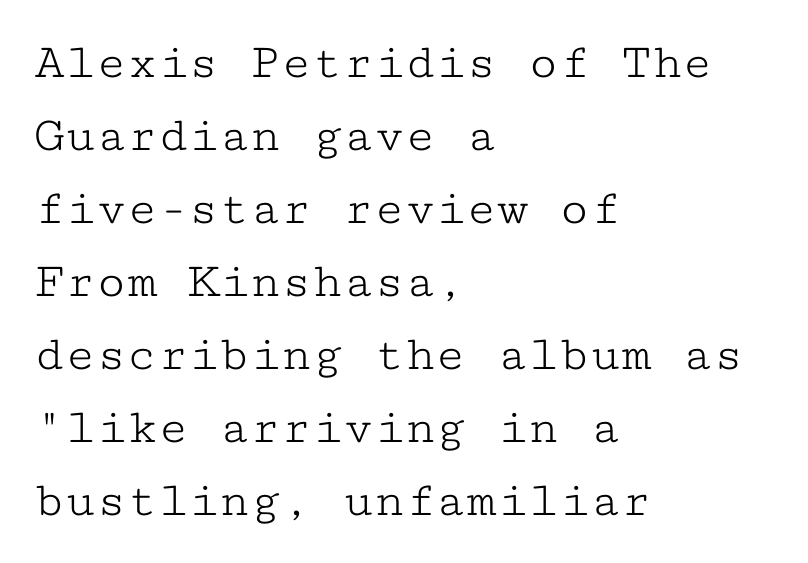
{"serif": "yes", "italic": "no", "bold": "no", "weight": "light", "width": "wide", "stroke_contrast": "low", "x_height": "medium", "monospaced": "yes", "underline": "no", "align": "left", "line_spacing": "normal", "line_spacing_ratio": 1.43, "letter_spacing": "normal", "letter_spacing_em": 0.0, "glyph_px": 51}
